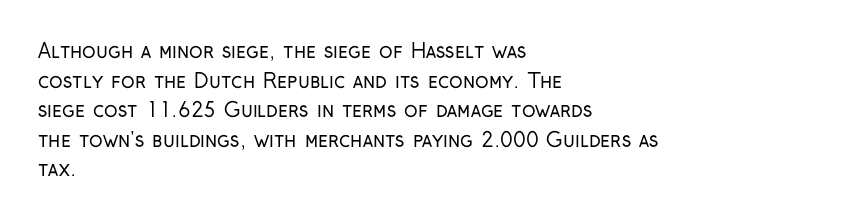
{"italic": "no", "bold": "no", "underline": "no", "align": "left", "line_spacing": "normal", "line_spacing_ratio": 1.48, "letter_spacing": "normal", "letter_spacing_em": 0.0, "glyph_px": 20}
